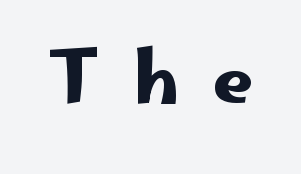
Q: Is the text italic (slanted)? A: No, it is upright.
Q: Is the typeface a serif or a sans-serif typeface? A: Sans-serif.
Q: Is the text underlined? A: No.
Q: Is the spacing between letters normal or unusually wide? A: Unusually wide.
Q: Width (condensed, normal, or wide)? A: Wide.
Q: Stroke contrast? A: Low.
Q: x-height? A: Small.
Q: Monospaced? A: No.
